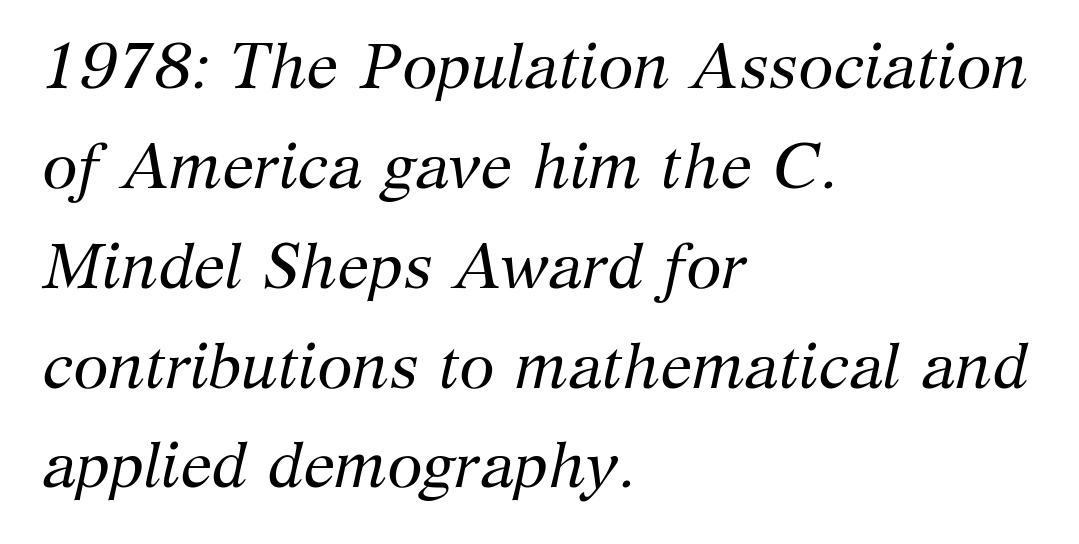
{"serif": "yes", "italic": "yes", "lean": "right", "slant_degrees": 12, "bold": "no", "weight": "regular", "width": "normal", "stroke_contrast": "medium", "x_height": "medium", "monospaced": "no", "underline": "no", "align": "left", "line_spacing": "normal", "line_spacing_ratio": 1.56, "letter_spacing": "normal", "letter_spacing_em": 0.0, "glyph_px": 64}
